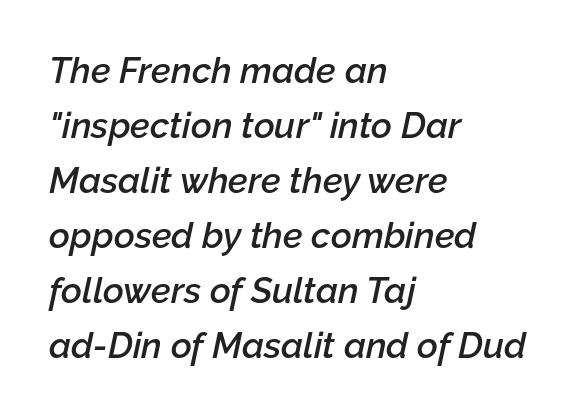
The image shows 36 px semibold type, italic (leaning right); set left-aligned, normal line spacing (1.53x), normal letter spacing, not underlined; low stroke contrast and a medium x-height.
